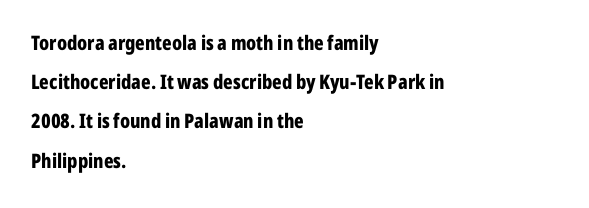
Posture: vertical. Line spacing here is loose. The typesetting leans heavy: a genuine bold. Underlining? Definitely not there. Compared with typical body copy, the letter spacing here is the same.
